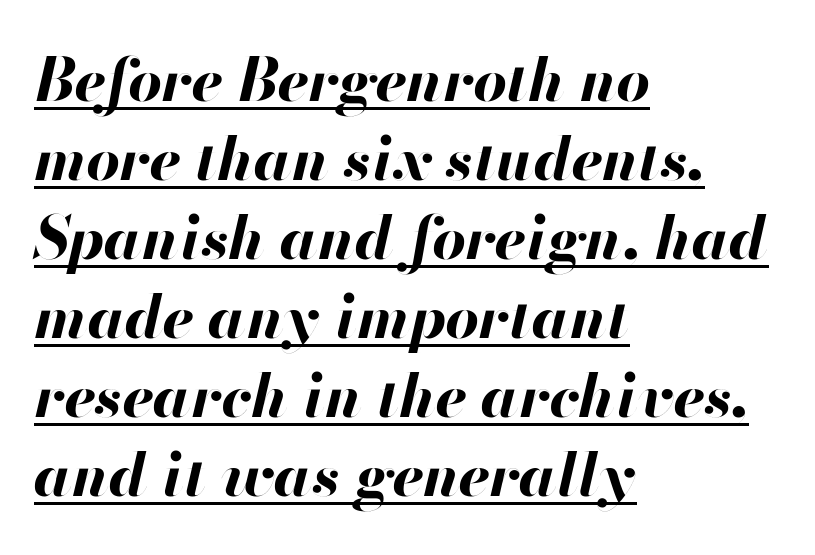
Q: Is the text bold? A: Yes.
Q: Is the text italic (slanted)? A: Yes, it leans right by about 13 degrees.
Q: Is the text underlined? A: Yes.
Q: How is the paragraph aligned? A: Left-aligned.
Q: Is the spacing between letters normal or unusually wide? A: Normal.
Q: Is the spacing between lines tight, normal or loose? A: Normal.
Q: Width (condensed, normal, or wide)? A: Normal.
Q: Stroke contrast? A: High.
Q: x-height? A: Small.
Q: Monospaced? A: No.
